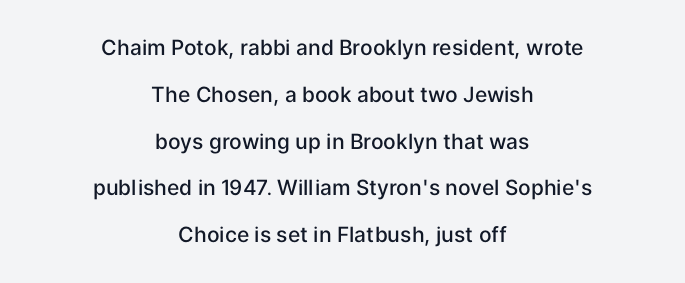
{"italic": "no", "bold": "semi", "underline": "no", "align": "center", "line_spacing": "loose", "line_spacing_ratio": 2.23, "letter_spacing": "normal", "letter_spacing_em": 0.0, "glyph_px": 21}
